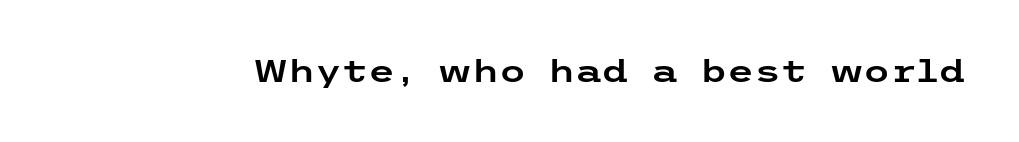
The image shows 31 px wide sans-serif type, upright; set normal letter spacing, not underlined; low stroke contrast and a medium x-height.
